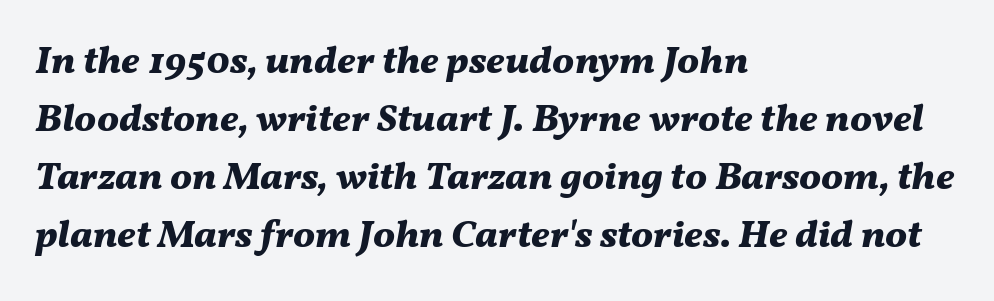
Q: Is the text bold? A: Yes.
Q: Is the text italic (slanted)? A: Yes, it leans right by about 11 degrees.
Q: Is the text underlined? A: No.
Q: How is the paragraph aligned? A: Left-aligned.
Q: Is the spacing between letters normal or unusually wide? A: Normal.
Q: Is the spacing between lines tight, normal or loose? A: Normal.
Q: Width (condensed, normal, or wide)? A: Normal.
Q: Stroke contrast? A: Medium.
Q: x-height? A: Medium.
Q: Monospaced? A: No.
